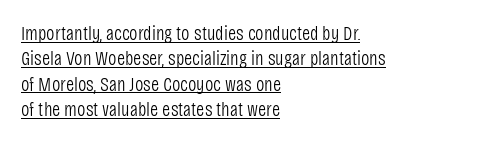
The letterforms sit at book weight or below. The lettering stays uniformly vertical, giving the passage a roman look. Compared with a centered layout, this one pins lines to the left instead. What stands out about the letter spacing? Nothing — it is the standard amount. Somebody hit Ctrl+U on this one — the words are underlined. Notice how descenders clear the ascenders below comfortably — that's standard leading.
